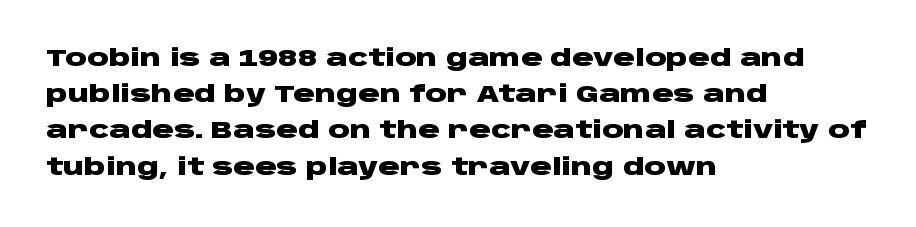
The vertical gap from one line to the next is medium. In terms of posture, this sample is upright. Look at the stroke-to-counter ratio: heavy, a bold. Clear beneath every line of the passage. Casual observation: everything's shoved over to the left. You could call the tracking neutral — neither tight nor loose.
